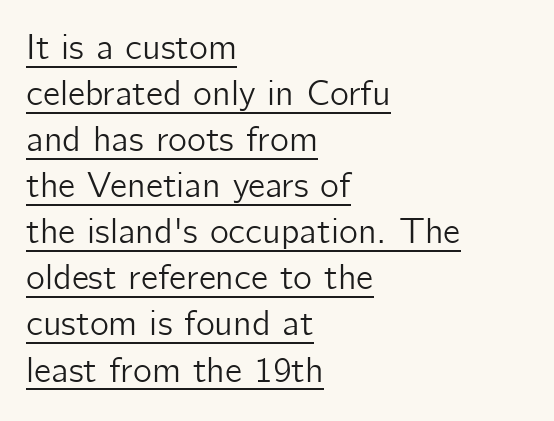
The ragged edge is on the right, which tells us the setting is flush left. The rendering uses natural spacing where letterforms have individual widths. Descenders here cross a horizontal rule under the line. The horizontal fit of the characters is conventional and even.
